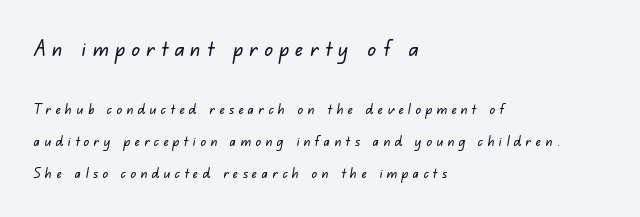
{"underline": "no", "align": "left", "line_spacing": "loose", "line_spacing_ratio": 2.3, "letter_spacing": "wide", "letter_spacing_em": 0.31, "larger_block": "first", "size_ratio": 1.5, "glyph_px": 21}
